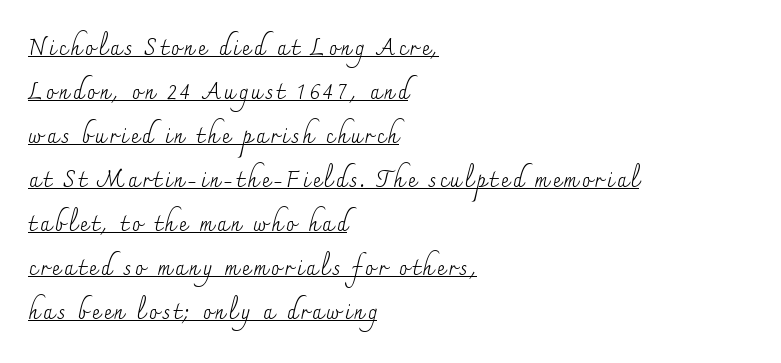
These glyphs show unthickened strokes, regular width or finer. Layout note: lines flush left. The lettering is marked with a stroke running underneath it. The leading is generous, giving the passage an open texture.
